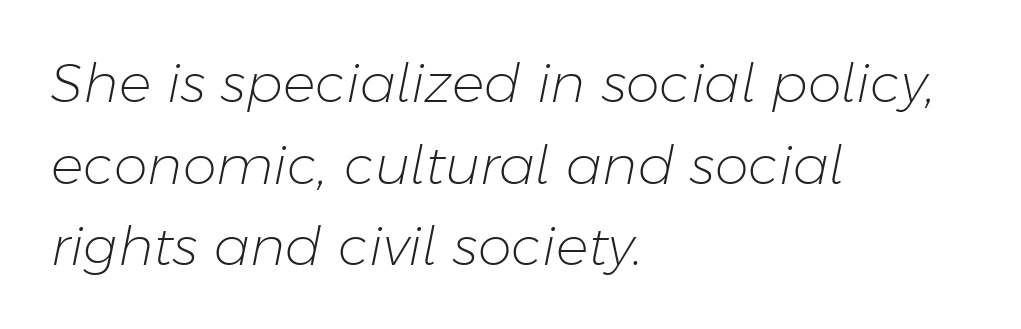
{"italic": "yes", "lean": "right", "slant_degrees": 11, "bold": "no", "weight": "light", "width": "normal", "stroke_contrast": "low", "x_height": "medium", "monospaced": "no", "underline": "no", "align": "left", "line_spacing": "normal", "line_spacing_ratio": 1.51, "letter_spacing": "normal", "letter_spacing_em": 0.0, "glyph_px": 54}
